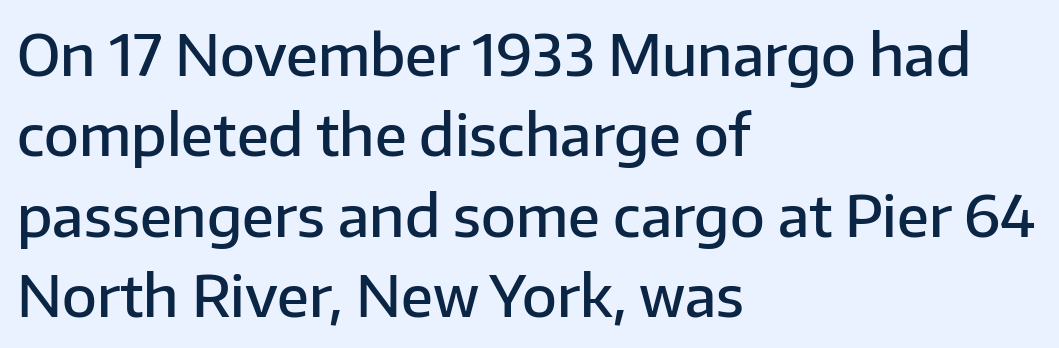
{"serif": "no", "italic": "no", "bold": "semi", "weight": "semibold", "width": "normal", "stroke_contrast": "low", "x_height": "medium", "monospaced": "no", "underline": "no", "align": "left", "line_spacing": "normal", "line_spacing_ratio": 1.41, "letter_spacing": "normal", "letter_spacing_em": 0.0, "glyph_px": 57}
